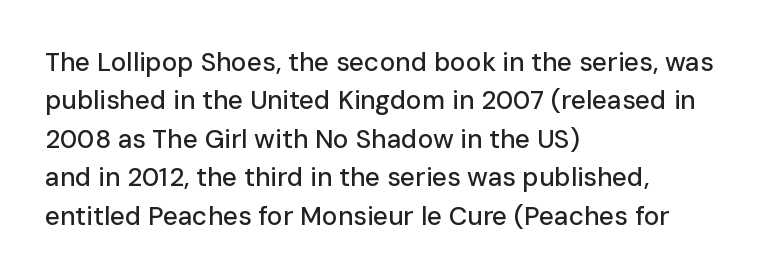
Q: Is the text italic (slanted)? A: No, it is upright.
Q: Is the text underlined? A: No.
Q: How is the paragraph aligned? A: Left-aligned.
Q: Is the spacing between letters normal or unusually wide? A: Normal.
Q: Is the spacing between lines tight, normal or loose? A: Normal.
